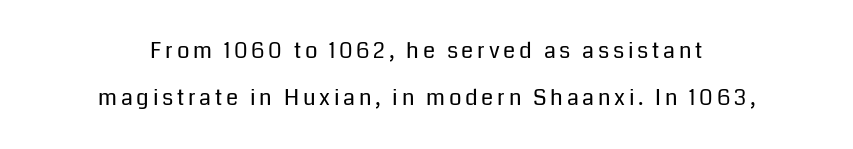
Q: Is the text bold? A: No.
Q: Is the text italic (slanted)? A: No, it is upright.
Q: Is the text underlined? A: No.
Q: How is the paragraph aligned? A: Centered.
Q: Is the spacing between lines tight, normal or loose? A: Loose.
